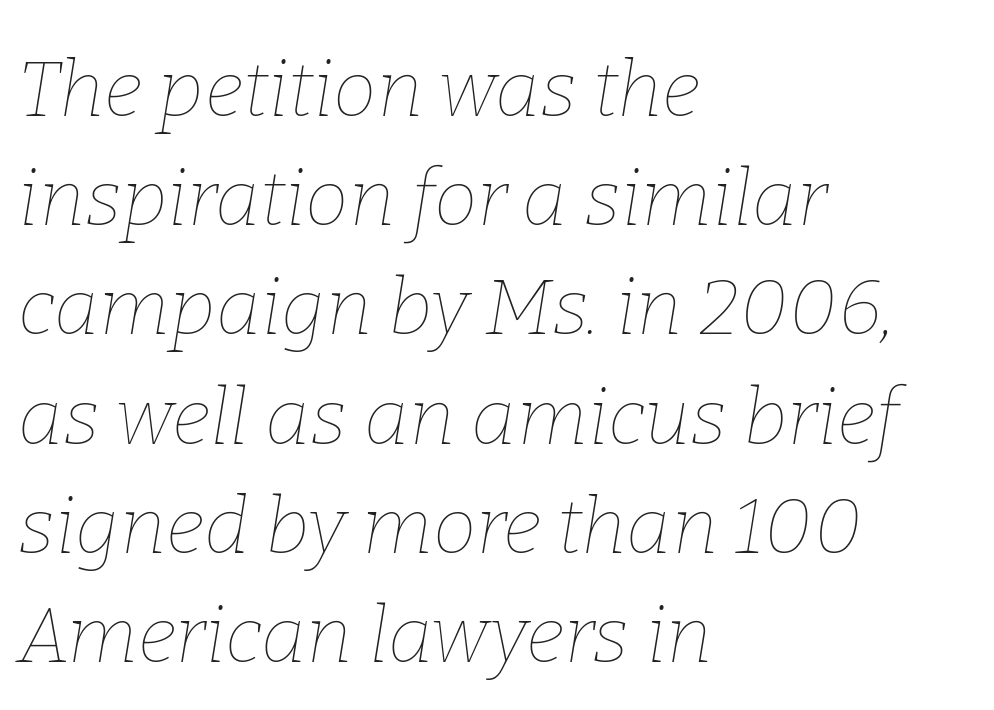
A typesetter would call this proportional, since set widths differ per character. Bare-footed words on every line. These lines stack with their left ends in a neat column. The letters sit at their default tracking, neither squeezed nor spread. Rows of type keep a routine distance in the vertical direction.
